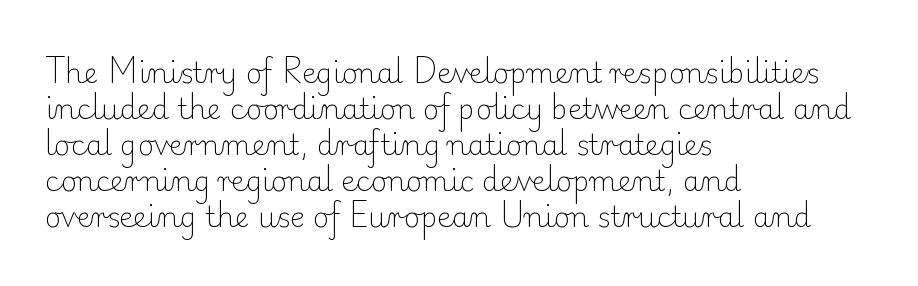
The image shows 28 px light serif type, upright; set left-aligned, normal line spacing (1.29x), normal letter spacing, not underlined; low stroke contrast and a small x-height.
